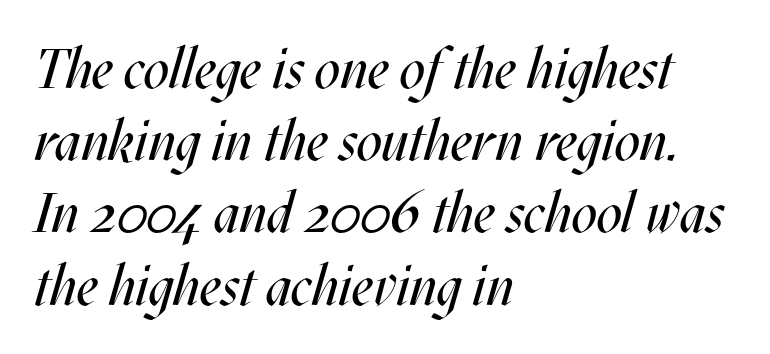
The zone under the glyphs is completely vacant. This is not heavy type; no bold has been used. The text block is weighted toward the left margin, trailing off unevenly rightward. Vertical spacing — default. Italic: yes, the glyphs are oblique. The passage shown is typed in a proportional face where columns would drift.
